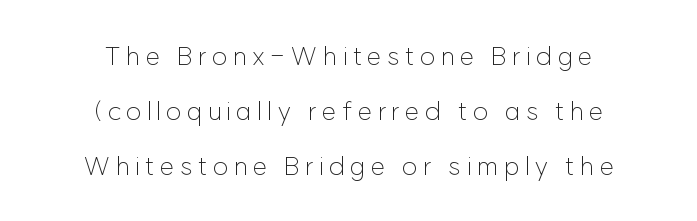
{"italic": "no", "bold": "no", "underline": "no", "align": "center", "line_spacing": "loose", "line_spacing_ratio": 2.11, "letter_spacing": "wide", "letter_spacing_em": 0.21, "glyph_px": 26}
